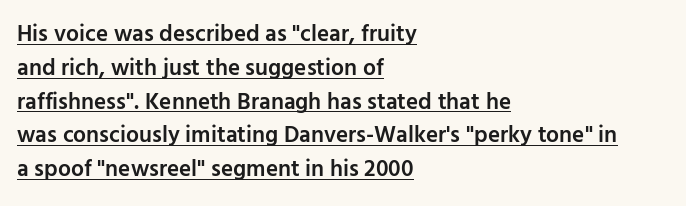
Q: Is the text bold? A: Semi-bold.
Q: Is the text italic (slanted)? A: No, it is upright.
Q: Is the text underlined? A: Yes.
Q: How is the paragraph aligned? A: Left-aligned.
Q: Is the spacing between letters normal or unusually wide? A: Normal.
Q: Is the spacing between lines tight, normal or loose? A: Normal.
